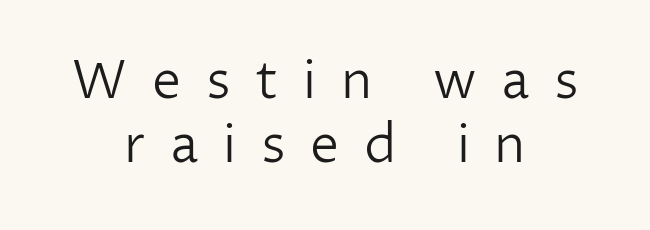
The image shows 52 px light sans-serif type, upright; set centered, line spacing 1.23x, unusually wide letter spacing (+0.47 em), not underlined; low stroke contrast and a medium x-height.
